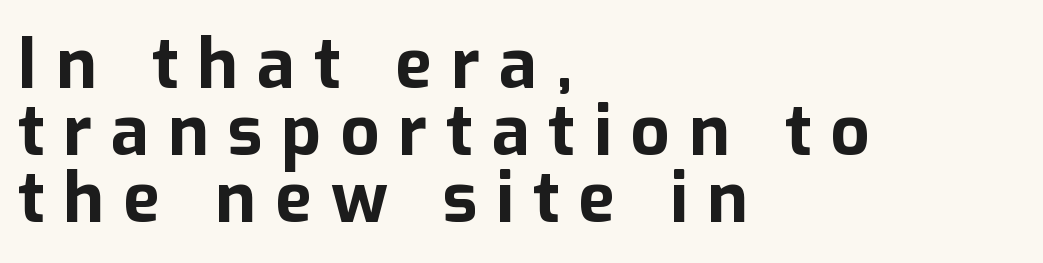
The image shows 69 px bold sans-serif type, upright; set left-aligned, tight line spacing (0.97x), unusually wide letter spacing (+0.27 em), not underlined; low stroke contrast and a medium x-height.
